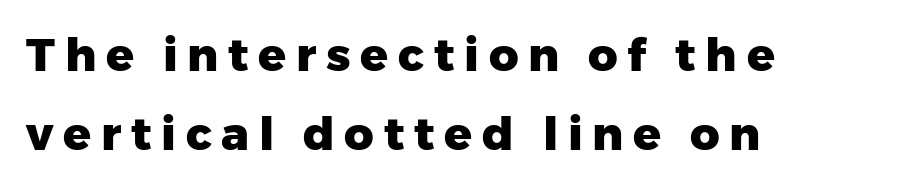
The typography opts for an upright posture over an oblique one. What kind of face is this? One without serifs — a sans. Tracking value appears strongly positive — letters spread wide. A full-strength bold gives these letters their thick strokes.
